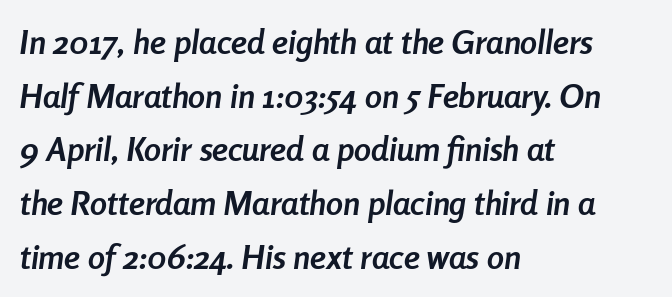
{"italic": "yes", "lean": "right", "slant_degrees": 8, "bold": "yes", "weight": "semibold", "width": "condensed", "stroke_contrast": "low", "x_height": "medium", "monospaced": "no", "underline": "no", "align": "left", "line_spacing": "normal", "line_spacing_ratio": 1.58, "letter_spacing": "normal", "letter_spacing_em": 0.0, "glyph_px": 34}
